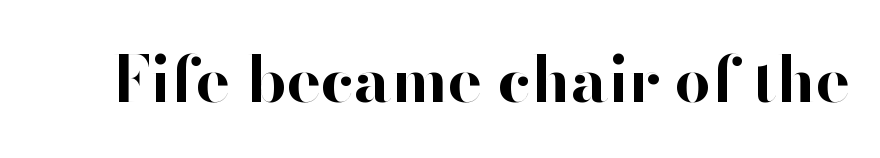
The axis of the letterforms is exactly vertical. This is sans-serif lettering, the kind often seen on screens and signage. The passage shown is typed in a proportional face where columns would drift. The glyphs have the mass of a bold cut.
